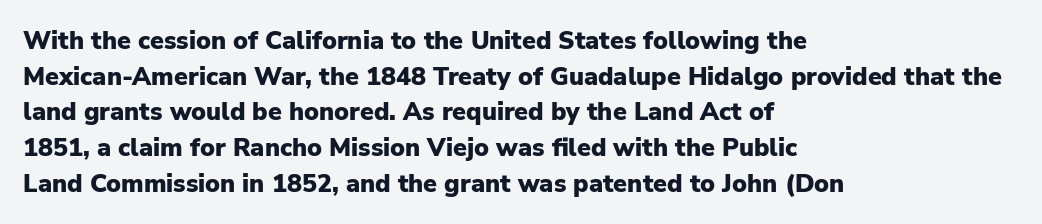
This rendering leaves character spacing at its baseline value. Any mark beneath the type? The region is blank. This is roman type, the default non-slanted kind. Pretty heavy lettering here — definitely bold. Notice how descenders clear the ascenders below comfortably — that's standard leading. All the whitespace from short lines collects on the right.
